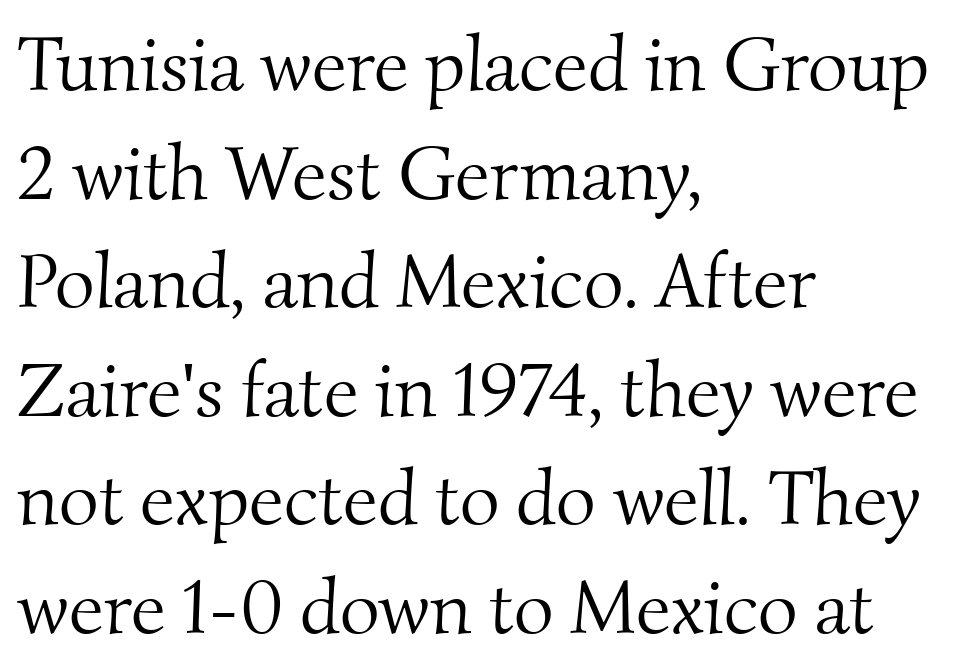
The strokes are not fattened; the text isn't bold. The horizontal fit of the characters is conventional and even. Small tapered or slab feet sit at the stroke ends, so this counts as serif. You could not count columns in this text — the font is proportionally spaced.
